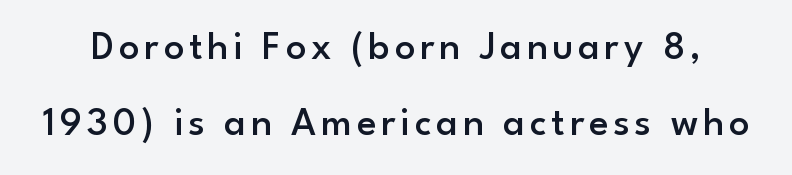
Q: Is the text bold? A: Semi-bold.
Q: Is the text italic (slanted)? A: No, it is upright.
Q: Is the typeface a serif or a sans-serif typeface? A: Sans-serif.
Q: Is the text underlined? A: No.
Q: Is the spacing between lines tight, normal or loose? A: Loose.
Q: Width (condensed, normal, or wide)? A: Normal.
Q: Stroke contrast? A: Low.
Q: x-height? A: Small.
Q: Monospaced? A: No.
